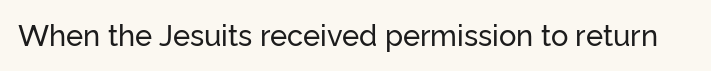
Q: Is the text italic (slanted)? A: No, it is upright.
Q: Is the typeface a serif or a sans-serif typeface? A: Sans-serif.
Q: Is the text underlined? A: No.
Q: Is the spacing between letters normal or unusually wide? A: Normal.
Q: Width (condensed, normal, or wide)? A: Normal.
Q: Stroke contrast? A: Low.
Q: x-height? A: Medium.
Q: Monospaced? A: No.
